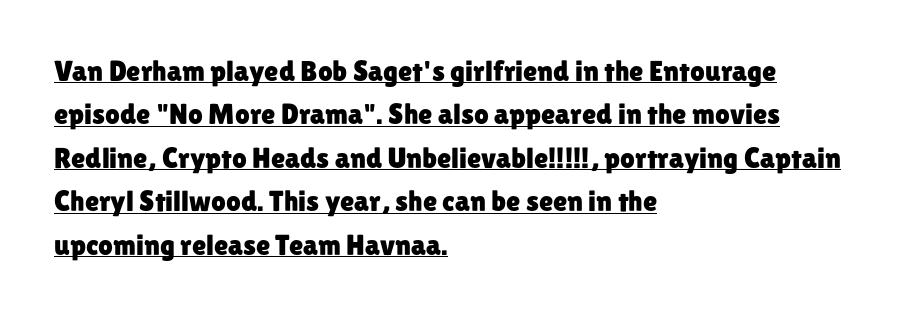
The image shows 29 px sans-serif type, upright; set left-aligned, normal line spacing (1.5x), normal letter spacing, underlined; low stroke contrast and a medium x-height.
